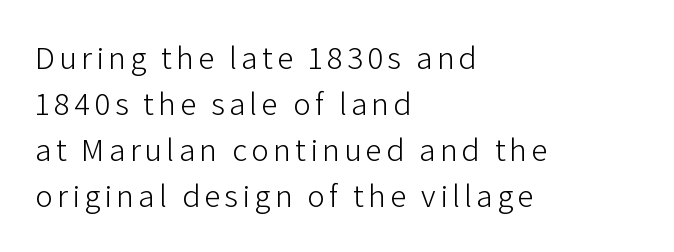
{"serif": "no", "italic": "no", "bold": "no", "weight": "light", "width": "normal", "stroke_contrast": "low", "x_height": "medium", "monospaced": "no", "underline": "no", "align": "left", "line_spacing": "normal", "line_spacing_ratio": 1.39, "glyph_px": 33}
